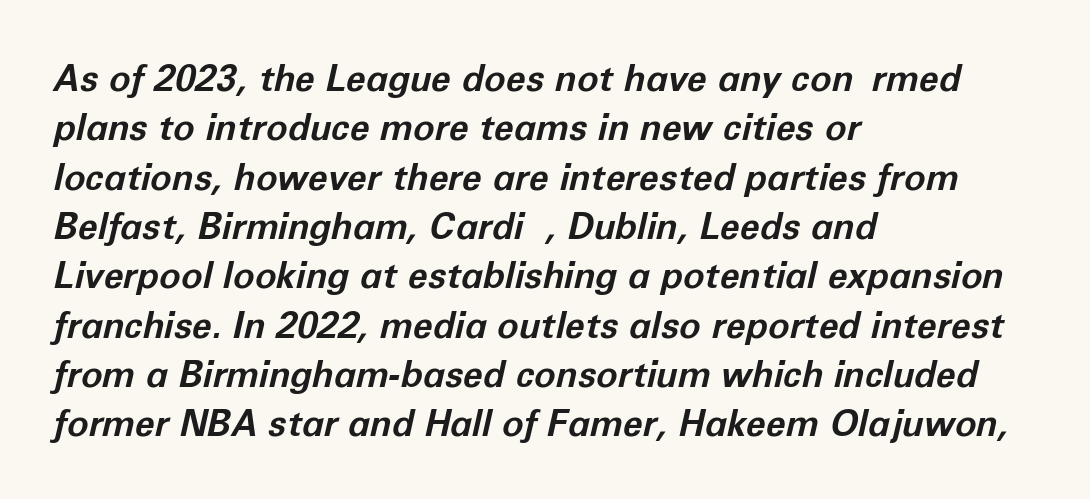
{"italic": "yes", "lean": "right", "slant_degrees": 12, "bold": "yes", "weight": "bold", "width": "normal", "stroke_contrast": "low", "x_height": "medium", "monospaced": "no", "underline": "no", "align": "left", "line_spacing": "normal", "line_spacing_ratio": 1.37, "letter_spacing": "normal", "letter_spacing_em": 0.0, "glyph_px": 36}
